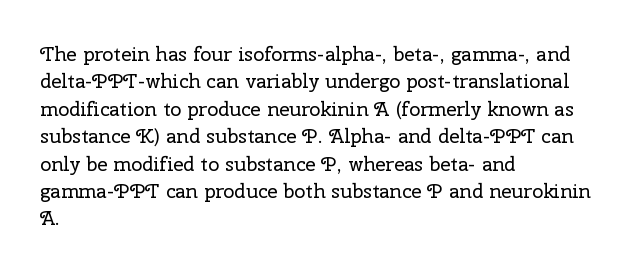
Caption: standard tracking, unaltered. Alignment: flush left. Line spacing here is normal. Weight: not bold — regular or lighter.
